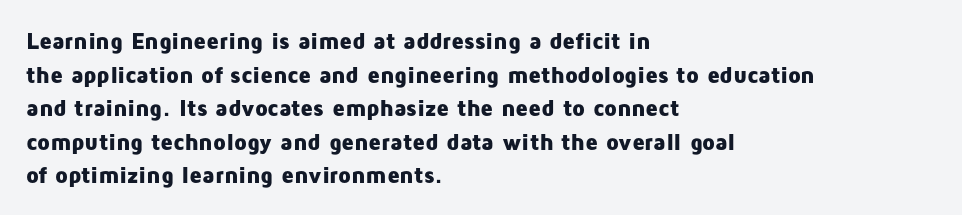
The image shows 23 px bold type, upright; set left-aligned, normal line spacing (1.46x), normal letter spacing, not underlined.
